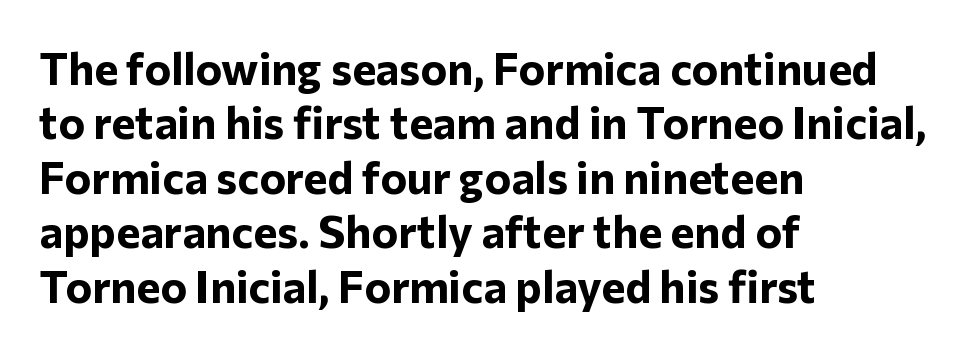
The image shows 45 px bold sans-serif type, upright; set left-aligned, line spacing 1.21x, normal letter spacing, not underlined; low stroke contrast and a medium x-height.
